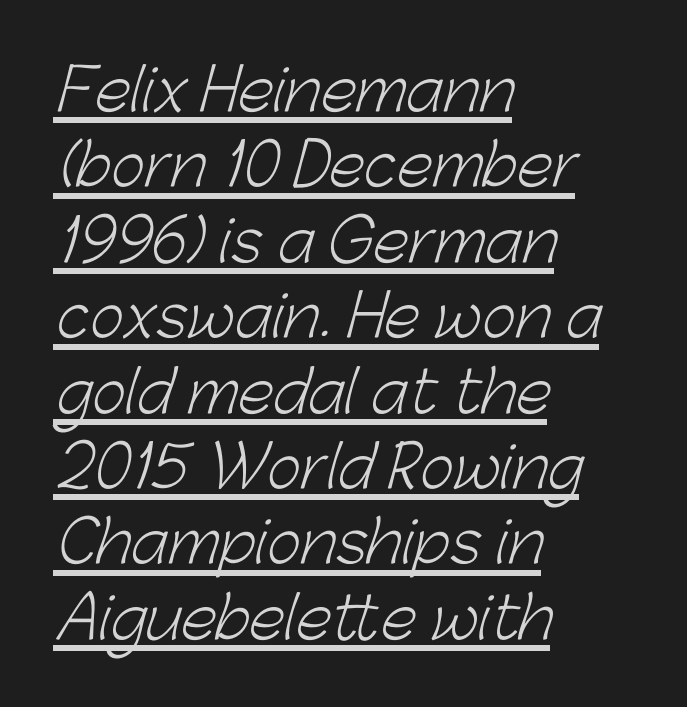
{"serif": "no", "bold": "no", "weight": "light", "width": "normal", "stroke_contrast": "low", "x_height": "medium", "monospaced": "no", "underline": "yes", "align": "left", "line_spacing": "normal", "line_spacing_ratio": 1.3, "letter_spacing": "normal", "letter_spacing_em": 0.0, "glyph_px": 58}
